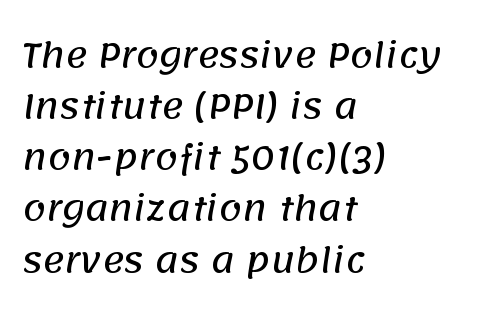
The image shows 33 px sans-serif type; set left-aligned, normal line spacing (1.55x), normal letter spacing, not underlined; low stroke contrast and a large x-height.
